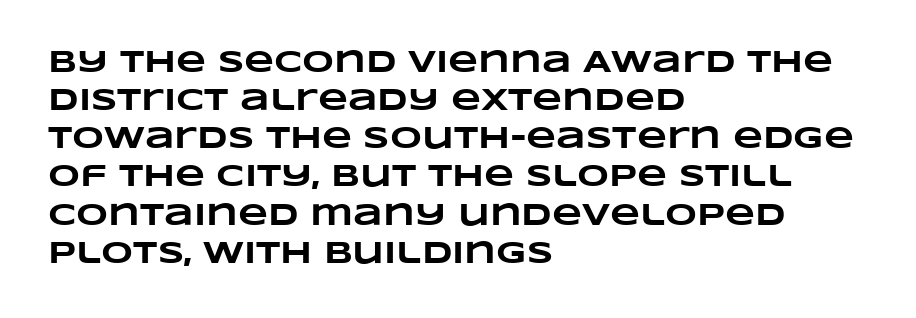
The image shows 31 px heavy, wide type; set left-aligned, line spacing 1.23x, normal letter spacing, not underlined; low stroke contrast and a large x-height.
